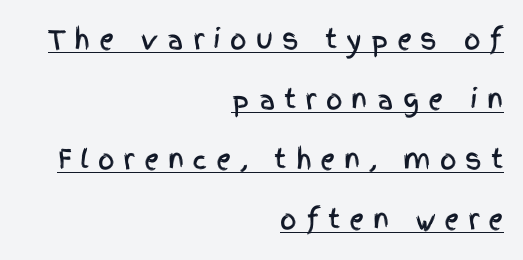
Q: Is the text italic (slanted)? A: No, it is upright.
Q: Is the text underlined? A: Yes.
Q: How is the paragraph aligned? A: Right-aligned.
Q: Is the spacing between letters normal or unusually wide? A: Unusually wide.
Q: Is the spacing between lines tight, normal or loose? A: Loose.
